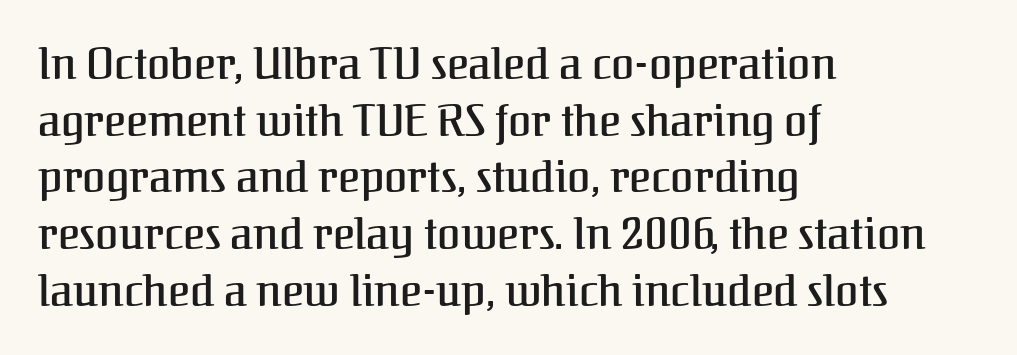
Underlining? Definitely not there. The lines in this sample share a left origin and differ only in where they stop. Nope, not italic — everything's standing straight. You could not count columns in this text — the font is proportionally spaced. This sample keeps an unexceptional amount of space between lines. The face used here is rendered with its standard letterfit.
